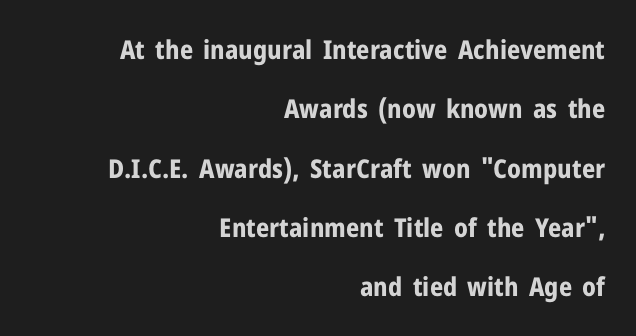
The image shows 26 px bold type, upright; set right-aligned, loose line spacing (2.28x), normal letter spacing, not underlined.
